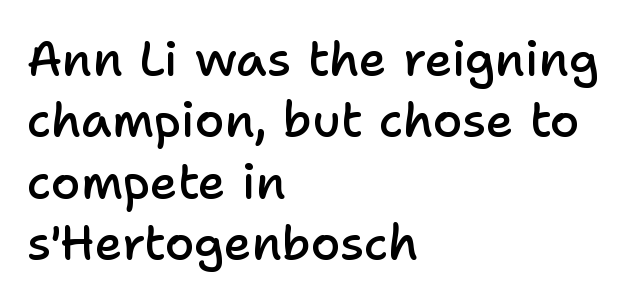
Q: Is the text bold? A: Semi-bold.
Q: Is the text italic (slanted)? A: No, it is upright.
Q: Is the typeface a serif or a sans-serif typeface? A: Sans-serif.
Q: Is the text underlined? A: No.
Q: How is the paragraph aligned? A: Left-aligned.
Q: Is the spacing between letters normal or unusually wide? A: Normal.
Q: Is the spacing between lines tight, normal or loose? A: Normal.
Q: Width (condensed, normal, or wide)? A: Normal.
Q: Stroke contrast? A: Low.
Q: x-height? A: Medium.
Q: Monospaced? A: No.
